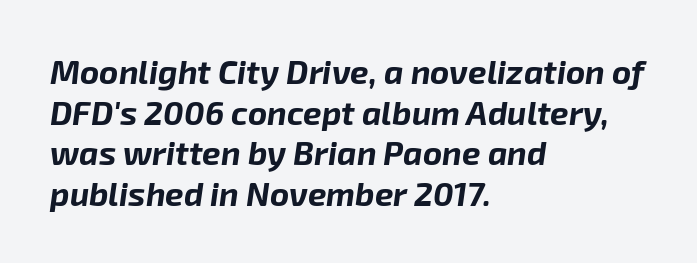
{"italic": "yes", "lean": "right", "slant_degrees": 8, "bold": "yes", "weight": "bold", "width": "normal", "stroke_contrast": "low", "x_height": "medium", "monospaced": "no", "underline": "no", "align": "left", "line_spacing_ratio": 1.23, "letter_spacing": "normal", "letter_spacing_em": 0.0, "glyph_px": 33}
